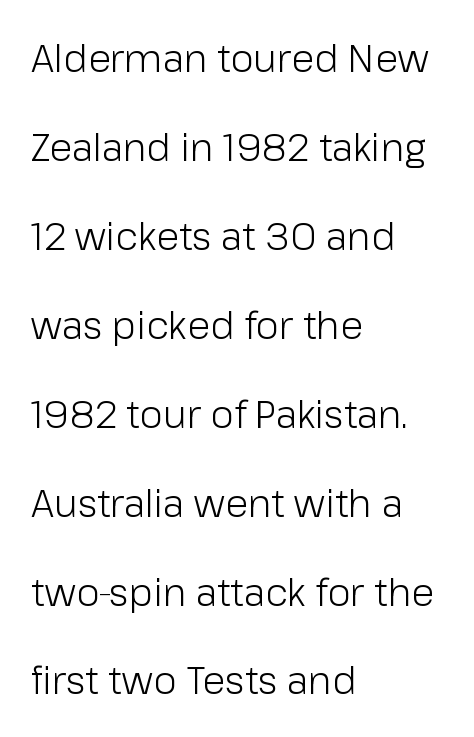
{"serif": "no", "italic": "no", "bold": "no", "weight": "light", "width": "normal", "stroke_contrast": "low", "x_height": "medium", "monospaced": "no", "underline": "no", "align": "left", "line_spacing": "loose", "line_spacing_ratio": 2.34, "letter_spacing": "normal", "letter_spacing_em": 0.0, "glyph_px": 38}
